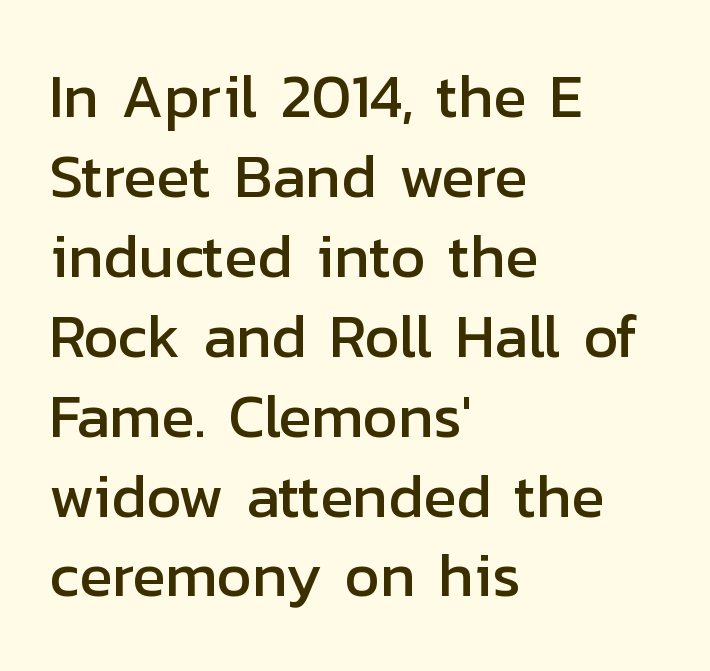
The image shows 61 px sans-serif type, upright; set left-aligned, normal line spacing (1.31x), normal letter spacing, not underlined; low stroke contrast and a medium x-height.
